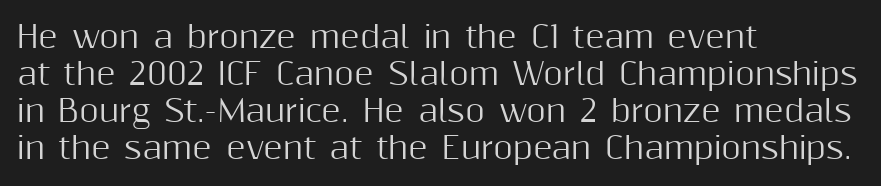
Q: Is the text italic (slanted)? A: No, it is upright.
Q: Is the typeface a serif or a sans-serif typeface? A: Sans-serif.
Q: Is the text underlined? A: No.
Q: How is the paragraph aligned? A: Left-aligned.
Q: Is the spacing between letters normal or unusually wide? A: Normal.
Q: Width (condensed, normal, or wide)? A: Normal.
Q: Stroke contrast? A: Medium.
Q: x-height? A: Medium.
Q: Monospaced? A: No.
